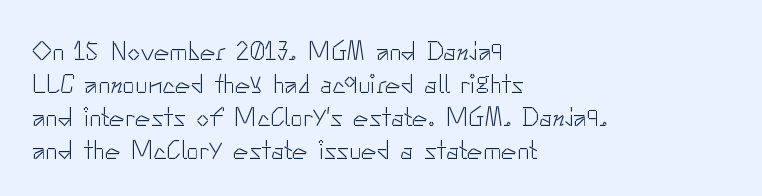
{"italic": "no", "bold": "no", "underline": "no", "align": "left", "line_spacing": "normal", "line_spacing_ratio": 1.27, "letter_spacing": "normal", "letter_spacing_em": 0.0, "glyph_px": 26}
